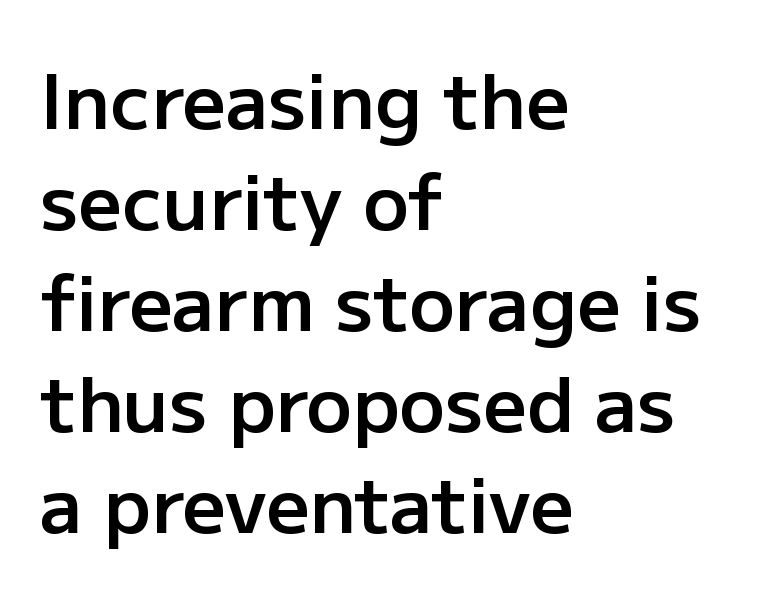
Q: Is the text bold? A: Semi-bold.
Q: Is the text italic (slanted)? A: No, it is upright.
Q: Is the typeface a serif or a sans-serif typeface? A: Sans-serif.
Q: Is the text underlined? A: No.
Q: How is the paragraph aligned? A: Left-aligned.
Q: Is the spacing between letters normal or unusually wide? A: Normal.
Q: Is the spacing between lines tight, normal or loose? A: Normal.
Q: Width (condensed, normal, or wide)? A: Normal.
Q: Stroke contrast? A: Low.
Q: x-height? A: Medium.
Q: Monospaced? A: No.
